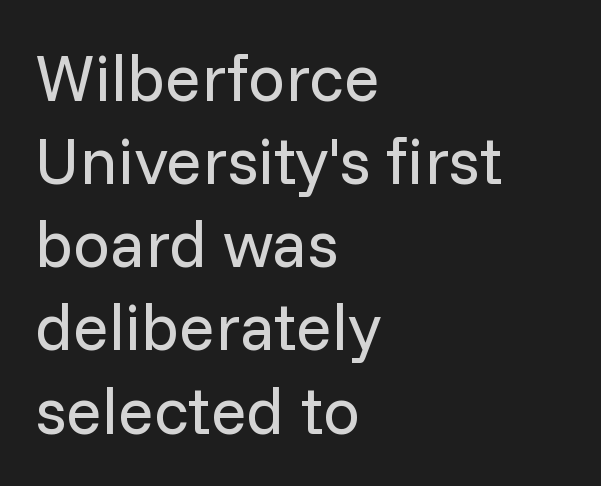
The image shows 66 px regular-weight sans-serif type, upright; set left-aligned, normal line spacing (1.26x), normal letter spacing, not underlined; low stroke contrast and a medium x-height.
